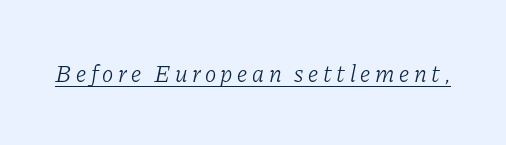
{"italic": "yes", "lean": "right", "slant_degrees": 11, "bold": "no", "underline": "yes", "glyph_px": 24}
